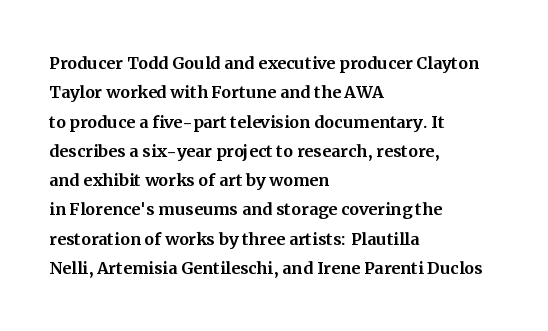
Glyph-to-glyph distance matches everyday printed text. If you drew a ruler down the left edge, every line would touch it. The letters stand upright; this is a roman face. No word sits above an underline. The line-height multiplier appears to be the usual default.
